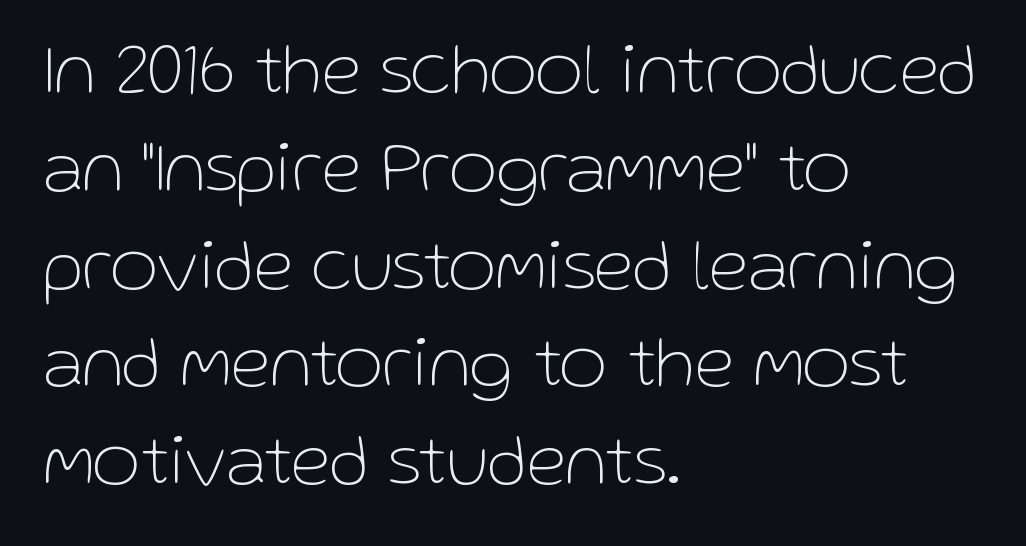
The words here are not underlined. Every character sits straight up, as roman type does. The tracking reads as untouched default to a designer's eye. Note the varied advance widths — an 'i' is clearly narrower than an 'm'. Nothing heavy about these letters — not bold at all.
